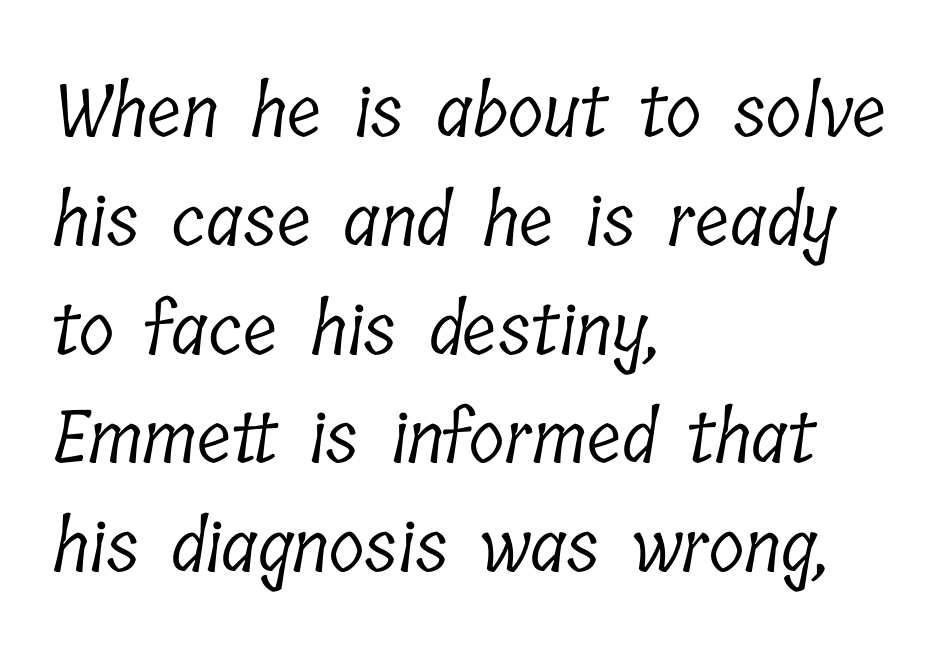
Q: Is the text bold? A: No.
Q: Is the typeface a serif or a sans-serif typeface? A: Serif.
Q: Is the text underlined? A: No.
Q: How is the paragraph aligned? A: Left-aligned.
Q: Is the spacing between letters normal or unusually wide? A: Normal.
Q: Is the spacing between lines tight, normal or loose? A: Normal.
Q: Width (condensed, normal, or wide)? A: Condensed.
Q: Stroke contrast? A: Low.
Q: x-height? A: Medium.
Q: Monospaced? A: No.
